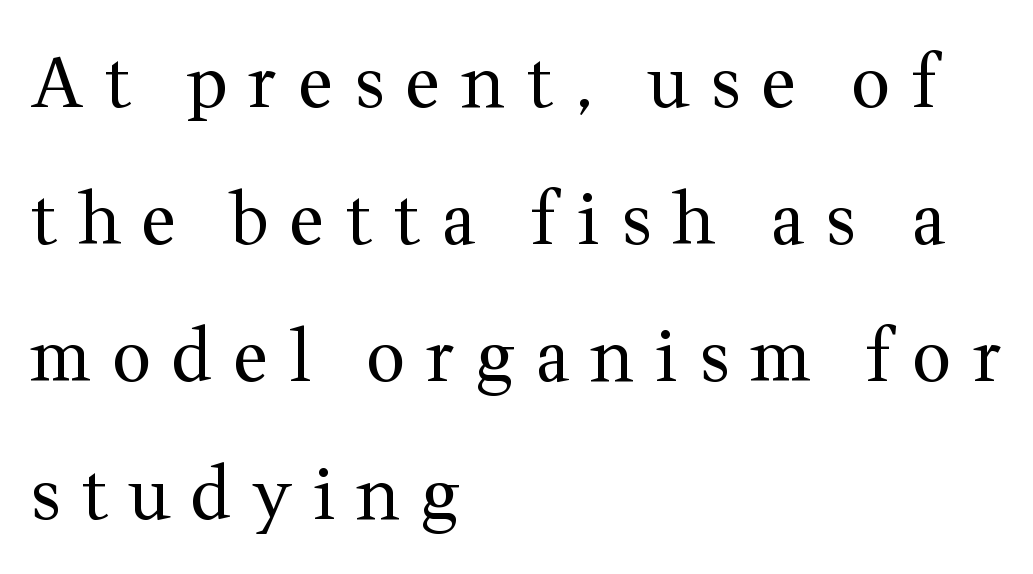
Q: Is the text bold? A: No.
Q: Is the text italic (slanted)? A: No, it is upright.
Q: Is the typeface a serif or a sans-serif typeface? A: Serif.
Q: Is the text underlined? A: No.
Q: How is the paragraph aligned? A: Left-aligned.
Q: Is the spacing between letters normal or unusually wide? A: Unusually wide.
Q: Is the spacing between lines tight, normal or loose? A: Loose.
Q: Width (condensed, normal, or wide)? A: Normal.
Q: Stroke contrast? A: Medium.
Q: x-height? A: Medium.
Q: Monospaced? A: No.
